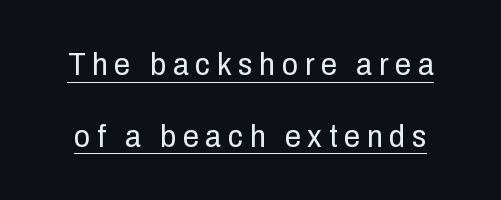
{"serif": "no", "italic": "no", "bold": "no", "weight": "regular", "width": "condensed", "stroke_contrast": "low", "x_height": "medium", "monospaced": "no", "underline": "yes", "line_spacing": "loose", "line_spacing_ratio": 2.24, "letter_spacing": "wide", "letter_spacing_em": 0.21, "glyph_px": 32}
